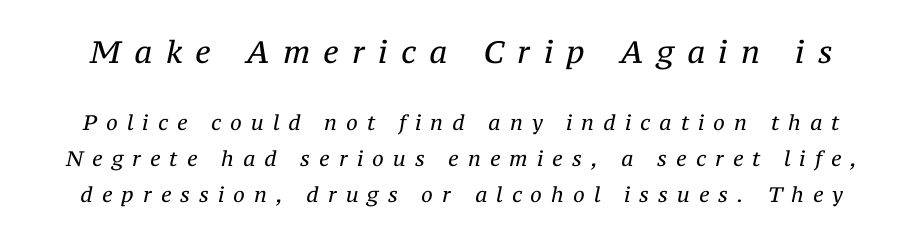
{"serif": "yes", "italic": "yes", "lean": "right", "slant_degrees": 12, "bold": "no", "weight": "regular", "width": "normal", "stroke_contrast": "medium", "x_height": "medium", "monospaced": "no", "underline": "no", "line_spacing_ratio": 1.72, "letter_spacing": "wide", "letter_spacing_em": 0.43, "larger_block": "first", "size_ratio": 1.48, "glyph_px": 31}
